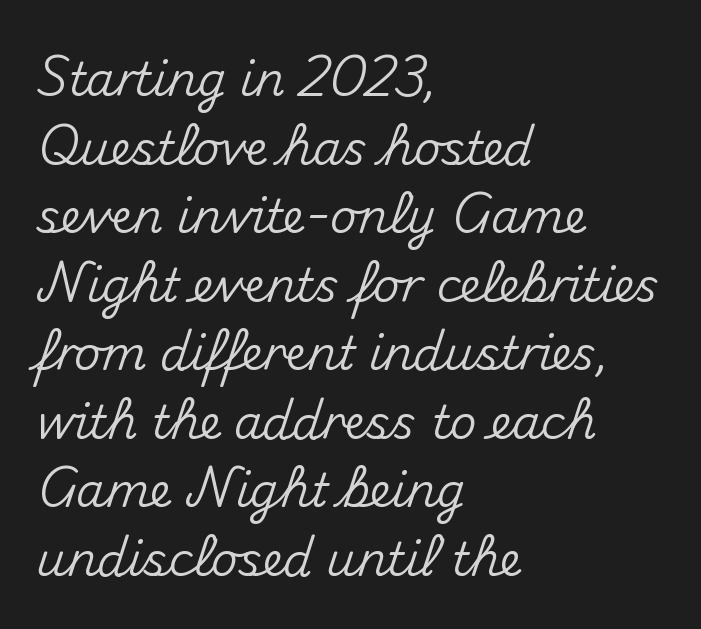
Vertical spacing — default. Layout note: lines flush left. Descenders hang freely into open space. The passage shown is typed in a proportional face where columns would drift. There is no visible air inserted between adjacent glyphs. To sum up the face: it is a sans, with no serifs.
